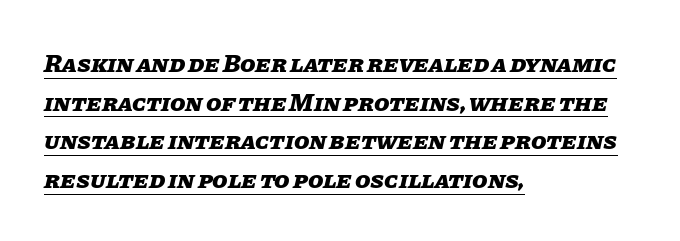
{"italic": "yes", "lean": "right", "slant_degrees": 11, "bold": "yes", "underline": "yes", "align": "left", "line_spacing": "normal", "line_spacing_ratio": 1.55, "letter_spacing": "normal", "letter_spacing_em": 0.0, "glyph_px": 25}
